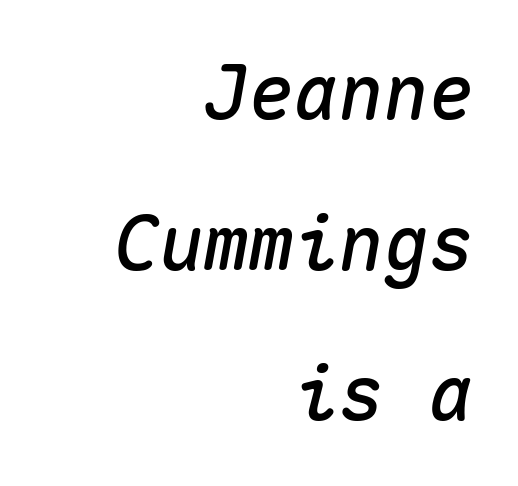
The image shows 75 px text type, italic (leaning right), monospaced; set right-aligned, loose line spacing (2.01x), normal letter spacing, not underlined; medium stroke contrast and a medium x-height.
